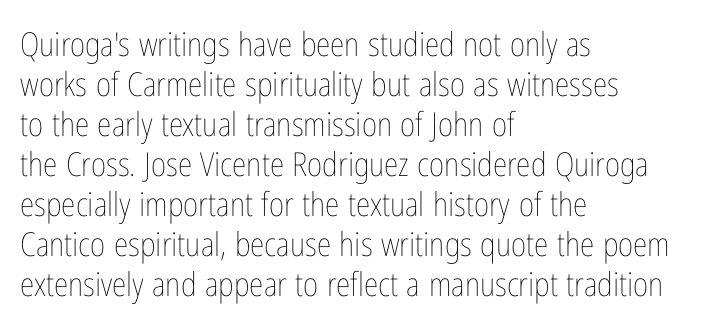
The image shows 33 px thin, condensed type, upright; set left-aligned, line spacing 1.21x, normal letter spacing, not underlined; low stroke contrast and a medium x-height.
